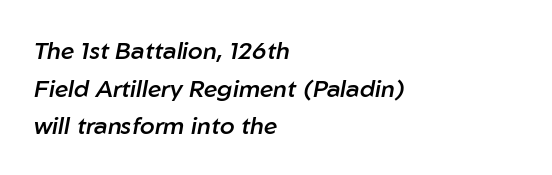
{"italic": "yes", "lean": "right", "slant_degrees": 10, "bold": "semi", "underline": "no", "align": "left", "line_spacing": "normal", "line_spacing_ratio": 1.57, "letter_spacing": "normal", "letter_spacing_em": 0.0, "glyph_px": 24}
